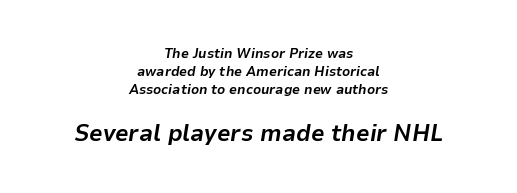
The face used here is rendered with its standard letterfit. Caption: multi-line text, centered on the measure. Here the second block reads like a headline and the first like body copy. Students, observe: this is what conventionally led text looks like. You'd pick this weight for a headline — it's a proper bold.
